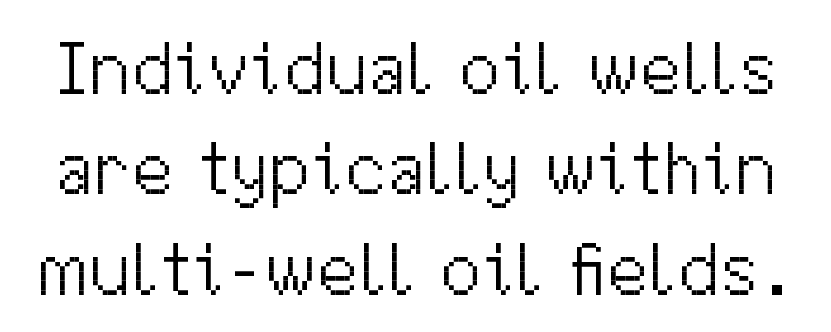
{"serif": "no", "italic": "no", "bold": "no", "weight": "light", "width": "normal", "stroke_contrast": "medium", "x_height": "medium", "monospaced": "no", "underline": "no", "line_spacing": "normal", "line_spacing_ratio": 1.32, "letter_spacing": "normal", "letter_spacing_em": 0.0, "glyph_px": 76}
